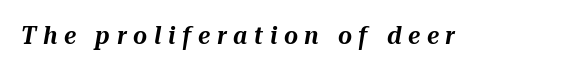
{"italic": "yes", "lean": "right", "slant_degrees": 10, "underline": "no", "letter_spacing": "wide", "letter_spacing_em": 0.28, "glyph_px": 24}
